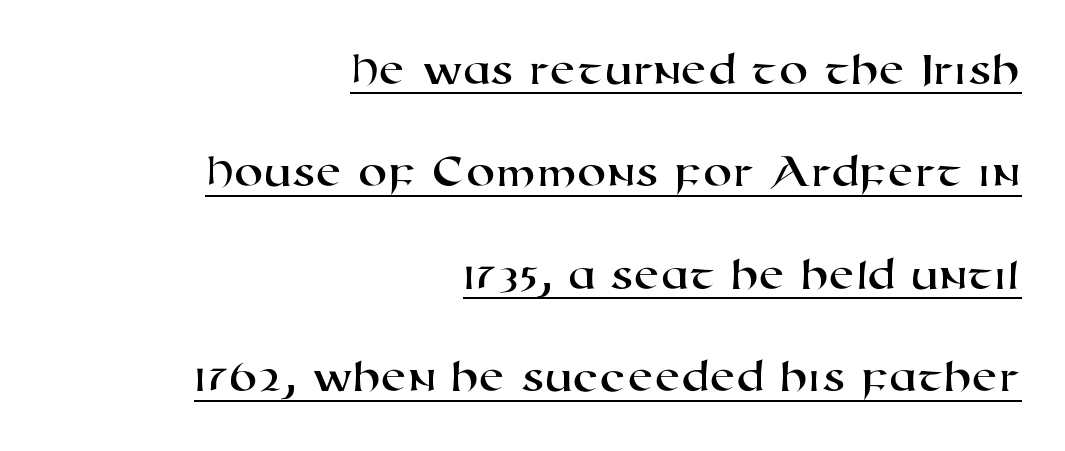
Short note: letters normally spaced. Does the type have serifs? No, each stem ends abruptly. Somebody hit Ctrl+U on this one — the words are underlined. Visually the block forms a straight wall on the right and a jagged coastline on the left.
